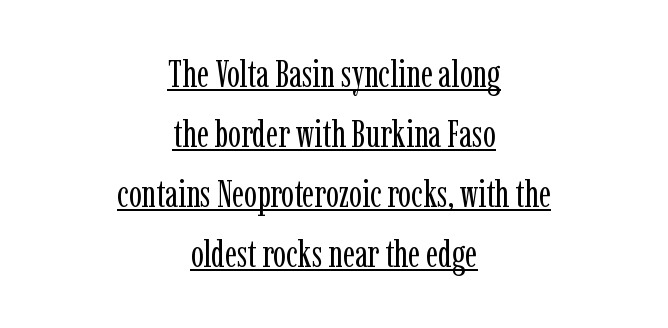
The image shows 38 px regular-weight, condensed serif type, upright; set centered, normal line spacing (1.58x), normal letter spacing, underlined; low stroke contrast and a medium x-height.
